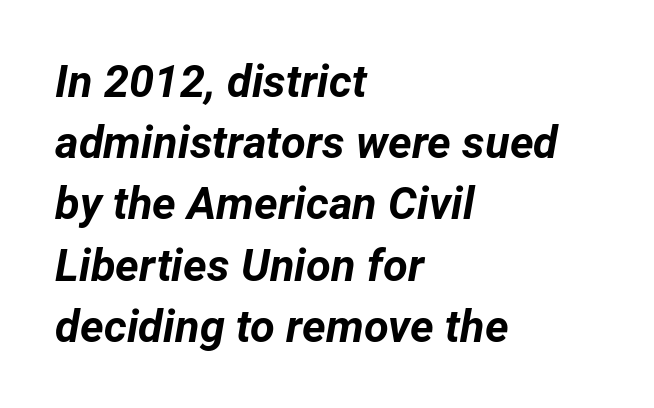
Summary of weight: heavy, a full bold. The lines sit at an ordinary, default distance from one another. Left-aligned paragraph, ragged on the right. Think of a printed novel: that variable character pitch is what you see here. This is oblique type, the kind used for emphasis or titles.
